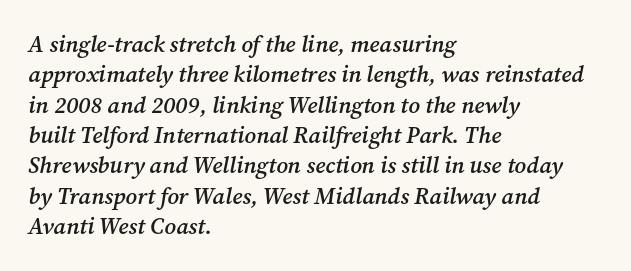
Each line starts at the same left margin while the right side varies. You could call the tracking neutral — neither tight nor loose. These lines sit exactly where default settings would place them. The words here are not underlined.
